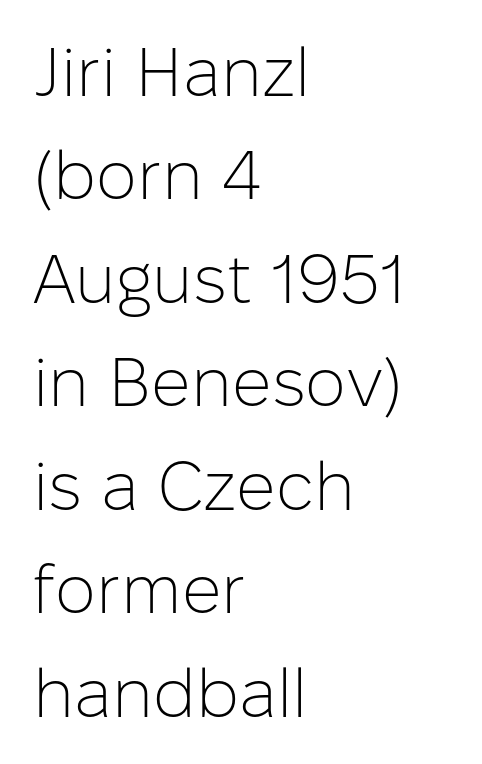
Q: Is the text bold? A: No.
Q: Is the text italic (slanted)? A: No, it is upright.
Q: Is the typeface a serif or a sans-serif typeface? A: Sans-serif.
Q: Is the text underlined? A: No.
Q: How is the paragraph aligned? A: Left-aligned.
Q: Is the spacing between letters normal or unusually wide? A: Normal.
Q: Is the spacing between lines tight, normal or loose? A: Normal.
Q: Width (condensed, normal, or wide)? A: Normal.
Q: Stroke contrast? A: Low.
Q: x-height? A: Medium.
Q: Monospaced? A: No.
